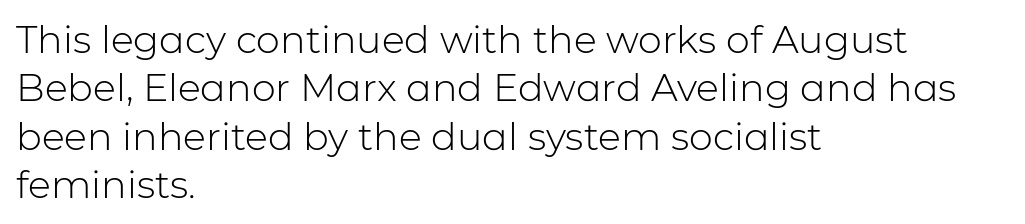
{"serif": "no", "italic": "no", "bold": "no", "weight": "light", "width": "normal", "stroke_contrast": "low", "x_height": "medium", "monospaced": "no", "underline": "no", "align": "left", "line_spacing": "normal", "line_spacing_ratio": 1.27, "letter_spacing": "normal", "letter_spacing_em": 0.0, "glyph_px": 38}
